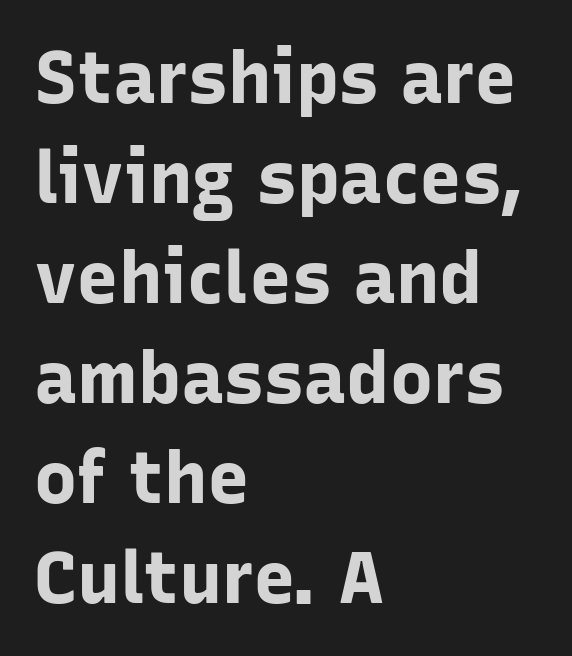
The image shows 72 px bold sans-serif type, upright; set left-aligned, normal line spacing (1.39x), normal letter spacing, not underlined; low stroke contrast and a medium x-height.
